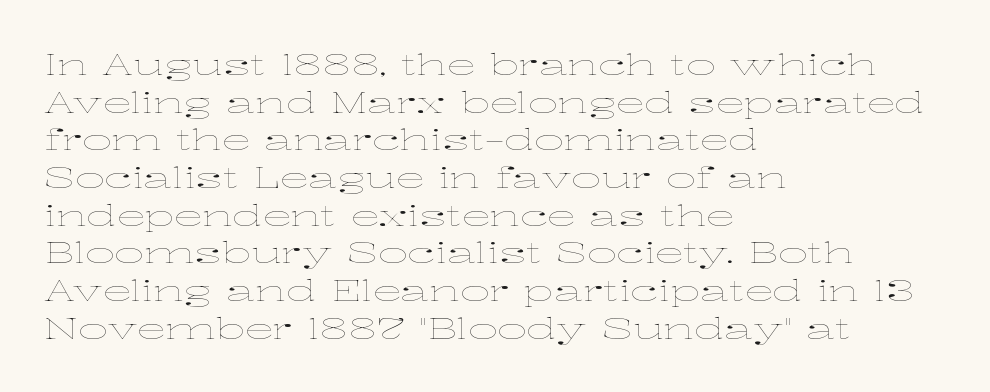
Q: Is the text bold? A: No.
Q: Is the text italic (slanted)? A: No, it is upright.
Q: Is the text underlined? A: No.
Q: How is the paragraph aligned? A: Left-aligned.
Q: Is the spacing between letters normal or unusually wide? A: Normal.
Q: Is the spacing between lines tight, normal or loose? A: Normal.
Q: Width (condensed, normal, or wide)? A: Wide.
Q: Stroke contrast? A: Low.
Q: x-height? A: Medium.
Q: Monospaced? A: No.
